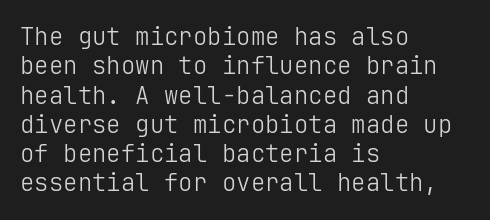
Notice how the stems are strictly vertical — no italics here. Standard letterfit; no display-style spreading of the glyphs. The space beneath each line is pristine and unruled. Counters stay open thanks to moderate or lighter strokes. A classic flush-left, rag-right setting is used for this passage.
